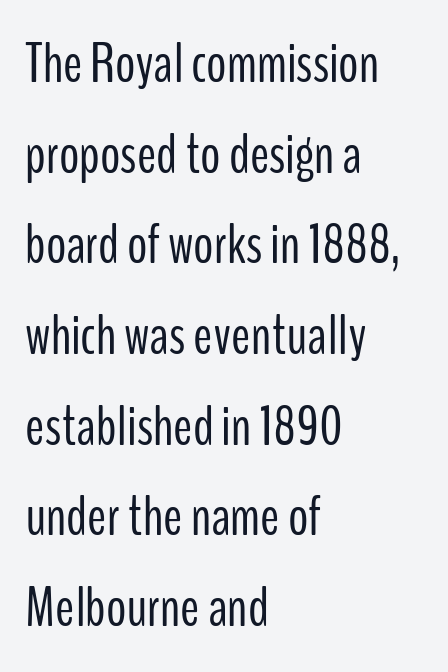
Q: Is the text bold? A: No.
Q: Is the text italic (slanted)? A: No, it is upright.
Q: Is the typeface a serif or a sans-serif typeface? A: Sans-serif.
Q: Is the text underlined? A: No.
Q: How is the paragraph aligned? A: Left-aligned.
Q: Is the spacing between letters normal or unusually wide? A: Normal.
Q: Is the spacing between lines tight, normal or loose? A: Normal.
Q: Width (condensed, normal, or wide)? A: Condensed.
Q: Stroke contrast? A: Low.
Q: x-height? A: Medium.
Q: Monospaced? A: No.
